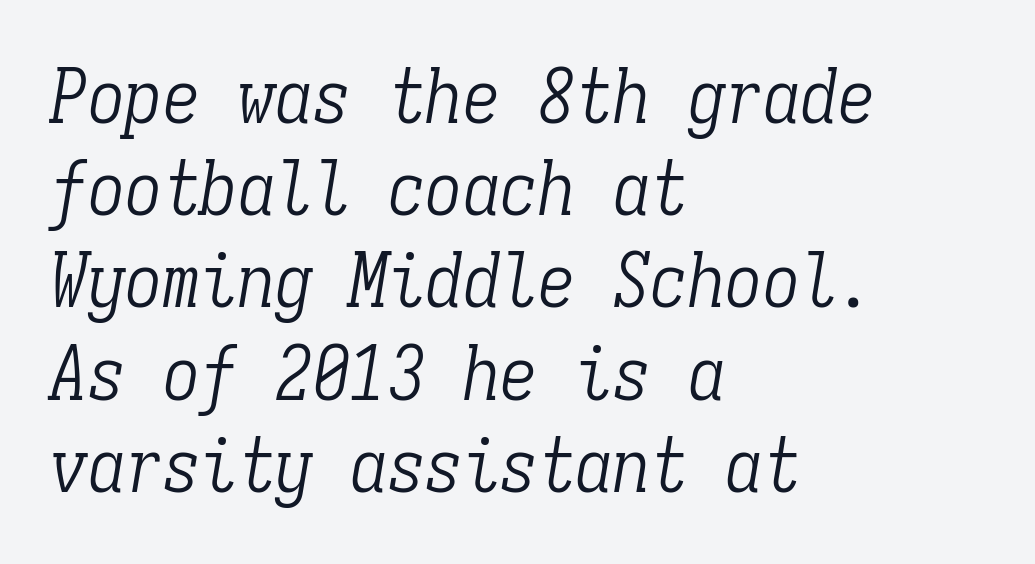
Q: Is the text bold? A: No.
Q: Is the text italic (slanted)? A: Yes, it leans right by about 9 degrees.
Q: Is the typeface a serif or a sans-serif typeface? A: Serif.
Q: Is the text underlined? A: No.
Q: How is the paragraph aligned? A: Left-aligned.
Q: Is the spacing between letters normal or unusually wide? A: Normal.
Q: Width (condensed, normal, or wide)? A: Condensed.
Q: Stroke contrast? A: Low.
Q: x-height? A: Medium.
Q: Monospaced? A: Yes.
